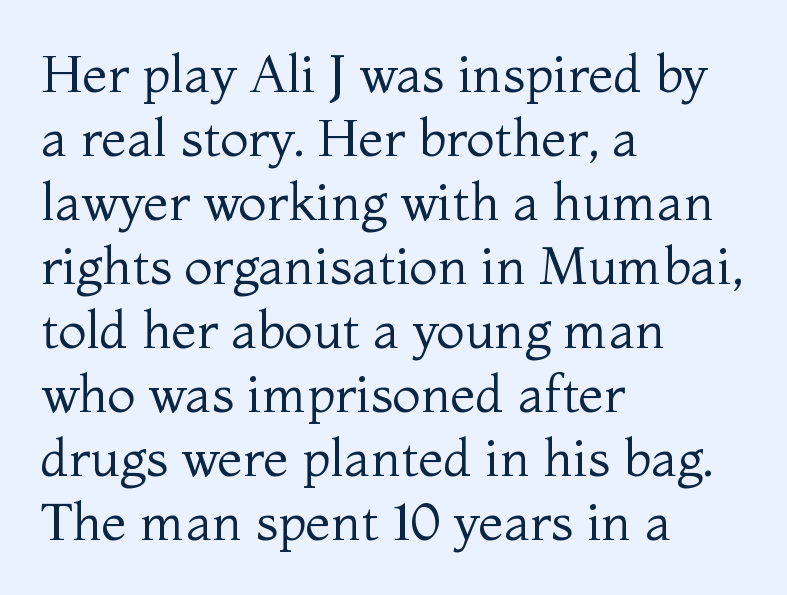
{"serif": "yes", "italic": "no", "bold": "no", "weight": "regular", "width": "normal", "stroke_contrast": "medium", "x_height": "medium", "monospaced": "no", "underline": "no", "align": "left", "line_spacing_ratio": 1.23, "letter_spacing": "normal", "letter_spacing_em": 0.0, "glyph_px": 52}
